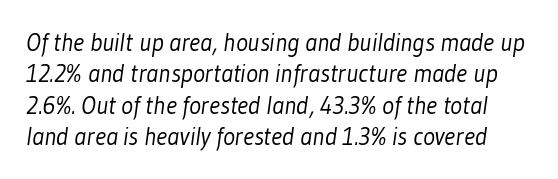
Q: Is the text bold? A: No.
Q: Is the text underlined? A: No.
Q: Is the spacing between letters normal or unusually wide? A: Normal.
Q: Is the spacing between lines tight, normal or loose? A: Normal.
